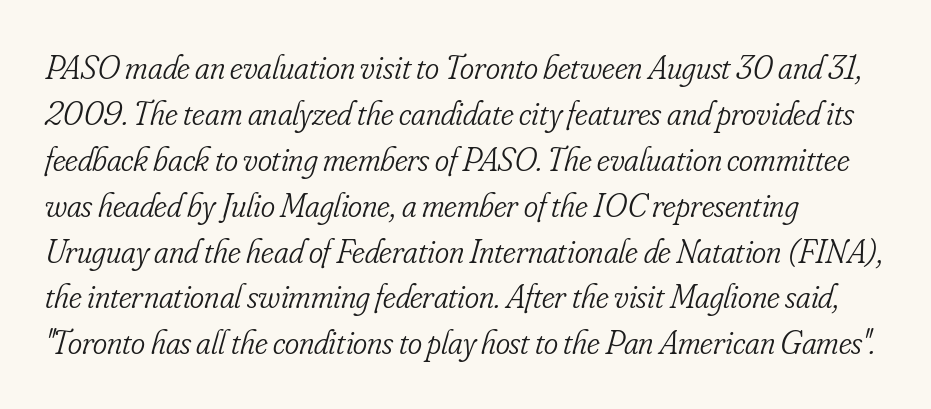
{"serif": "yes", "italic": "yes", "lean": "right", "slant_degrees": 16, "bold": "no", "weight": "light", "width": "condensed", "stroke_contrast": "low", "x_height": "small", "monospaced": "no", "underline": "no", "align": "left", "line_spacing": "normal", "line_spacing_ratio": 1.35, "letter_spacing": "normal", "letter_spacing_em": 0.0, "glyph_px": 34}
